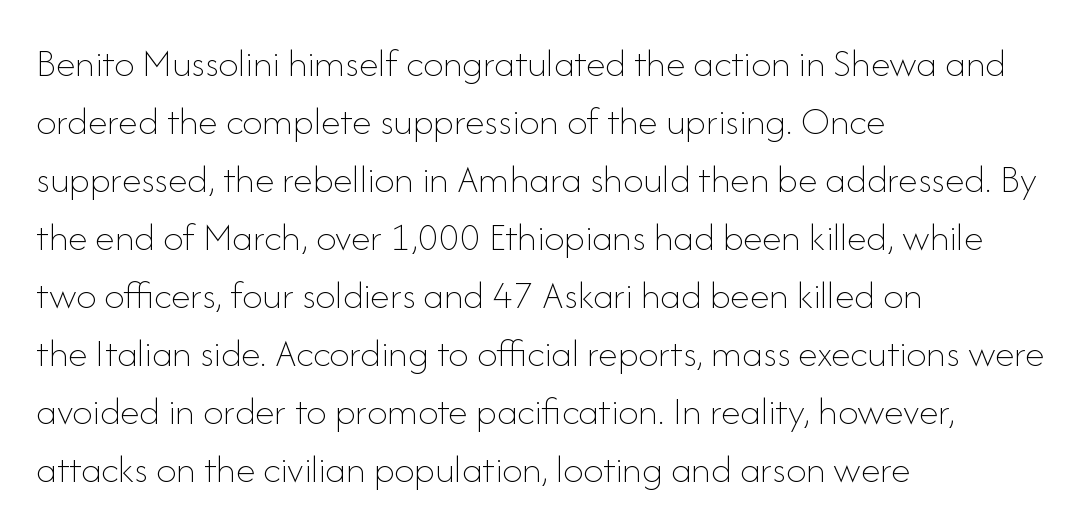
The image shows 40 px thin type, upright; set left-aligned, normal line spacing (1.45x), normal letter spacing, not underlined; low stroke contrast and a small x-height.
